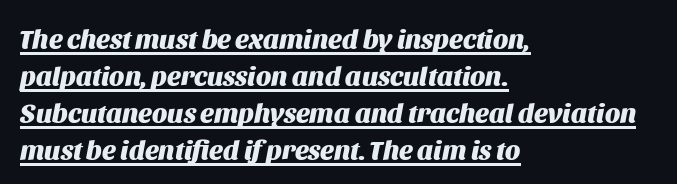
The image shows 27 px bold type, italic (leaning right); set left-aligned, normal line spacing (1.37x), normal letter spacing, underlined.
